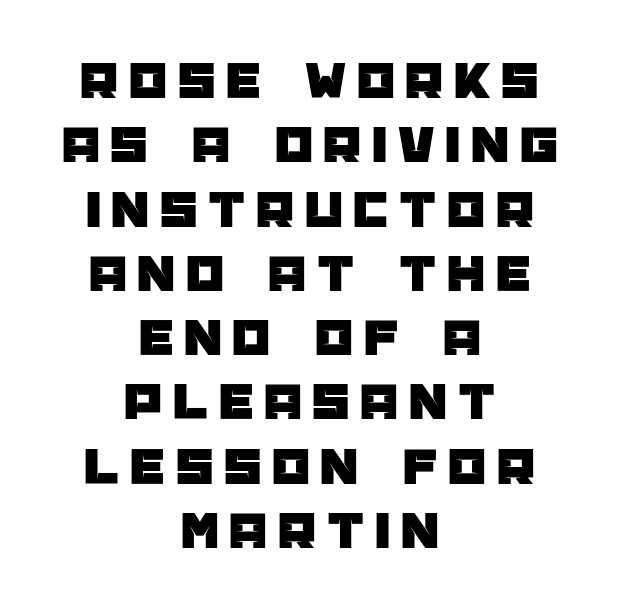
Q: Is the text italic (slanted)? A: No, it is upright.
Q: Is the typeface a serif or a sans-serif typeface? A: Sans-serif.
Q: Is the text underlined? A: No.
Q: How is the paragraph aligned? A: Centered.
Q: Is the spacing between letters normal or unusually wide? A: Unusually wide.
Q: Width (condensed, normal, or wide)? A: Normal.
Q: Stroke contrast? A: Low.
Q: x-height? A: Large.
Q: Monospaced? A: No.
